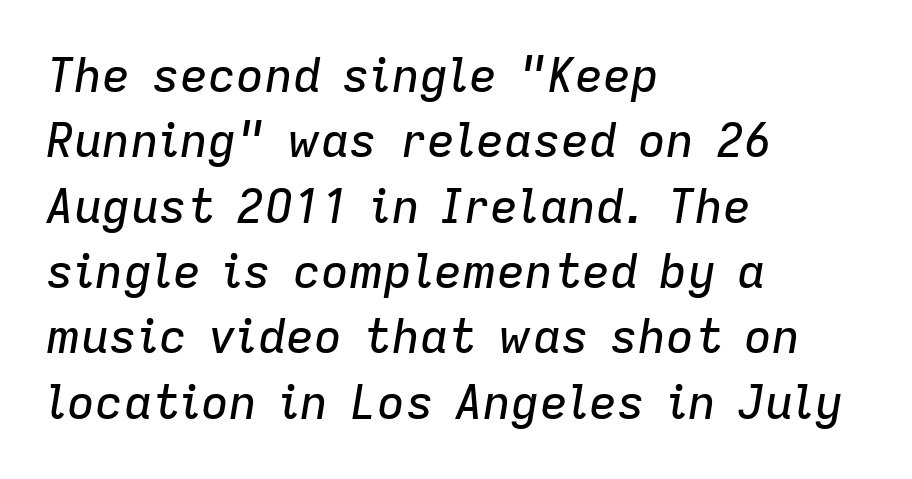
{"italic": "yes", "lean": "right", "slant_degrees": 9, "width": "normal", "stroke_contrast": "low", "x_height": "medium", "monospaced": "no", "underline": "no", "align": "left", "line_spacing": "normal", "line_spacing_ratio": 1.39, "letter_spacing": "normal", "letter_spacing_em": 0.0, "glyph_px": 47}
